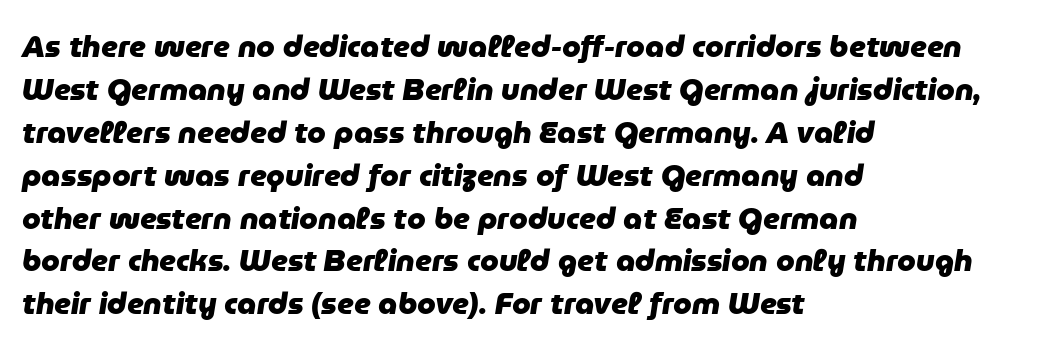
Q: Is the text bold? A: Yes.
Q: Is the text italic (slanted)? A: Yes, it leans right by about 9 degrees.
Q: Is the text underlined? A: No.
Q: How is the paragraph aligned? A: Left-aligned.
Q: Is the spacing between letters normal or unusually wide? A: Normal.
Q: Is the spacing between lines tight, normal or loose? A: Normal.
Q: Width (condensed, normal, or wide)? A: Normal.
Q: Stroke contrast? A: Low.
Q: x-height? A: Medium.
Q: Monospaced? A: No.
